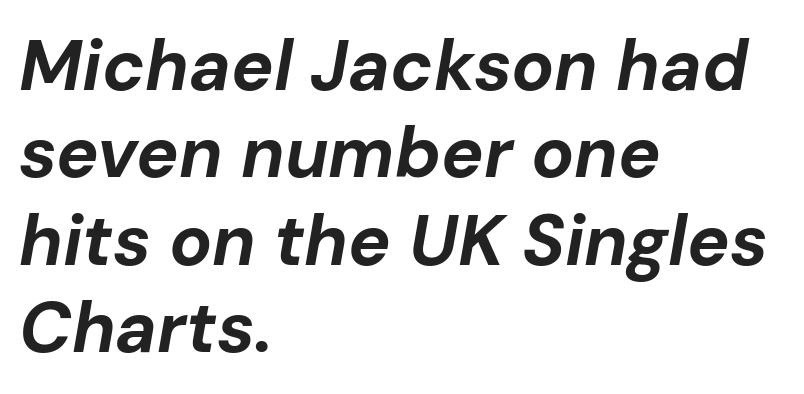
Q: Is the text bold? A: Yes.
Q: Is the text italic (slanted)? A: Yes, it leans right by about 10 degrees.
Q: Is the text underlined? A: No.
Q: How is the paragraph aligned? A: Left-aligned.
Q: Is the spacing between letters normal or unusually wide? A: Normal.
Q: Width (condensed, normal, or wide)? A: Normal.
Q: Stroke contrast? A: Low.
Q: x-height? A: Medium.
Q: Monospaced? A: No.
